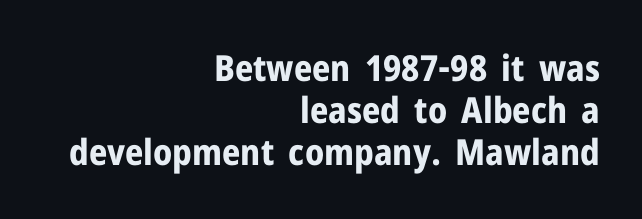
How heavy is the stroke? Heavy — this is a bold. Each word holds together tightly as a unit, with standard inter-letter gaps. This sample uses a sans-serif face. The passage shown is typed in a proportional face where columns would drift. The letters stand straight up with perfectly vertical stems.
